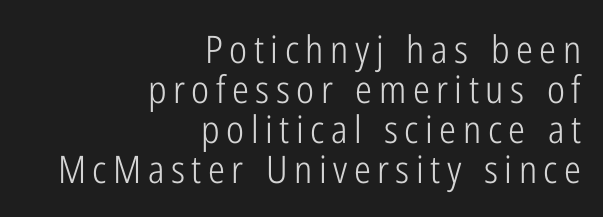
Q: Is the text bold? A: No.
Q: Is the text italic (slanted)? A: No, it is upright.
Q: Is the typeface a serif or a sans-serif typeface? A: Sans-serif.
Q: Is the text underlined? A: No.
Q: How is the paragraph aligned? A: Right-aligned.
Q: Is the spacing between lines tight, normal or loose? A: Tight.
Q: Width (condensed, normal, or wide)? A: Condensed.
Q: Stroke contrast? A: Low.
Q: x-height? A: Medium.
Q: Monospaced? A: No.
